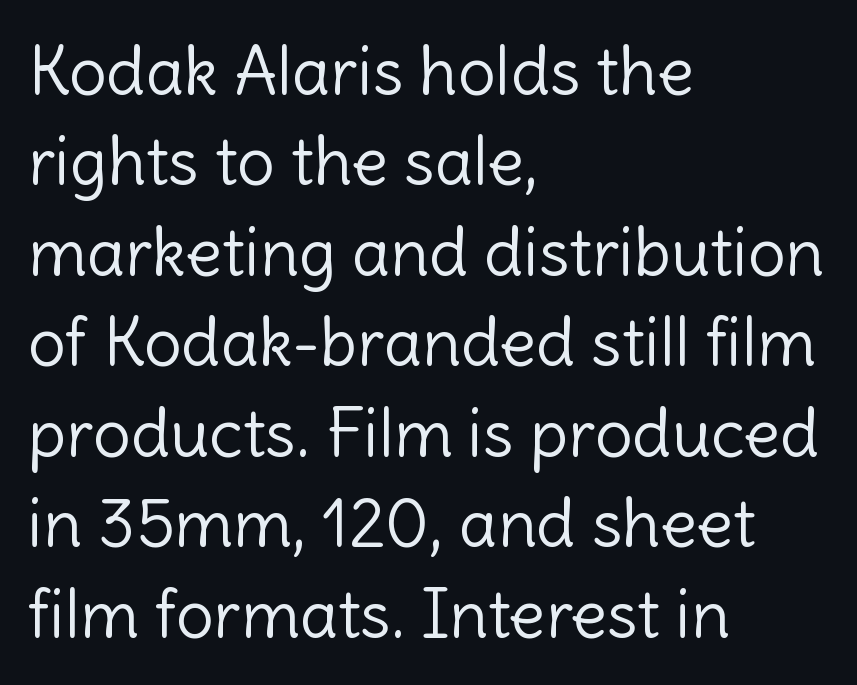
{"serif": "no", "italic": "no", "bold": "no", "weight": "light", "width": "normal", "x_height": "medium", "monospaced": "no", "underline": "no", "align": "left", "line_spacing": "normal", "line_spacing_ratio": 1.35, "letter_spacing": "normal", "letter_spacing_em": 0.0, "glyph_px": 67}
